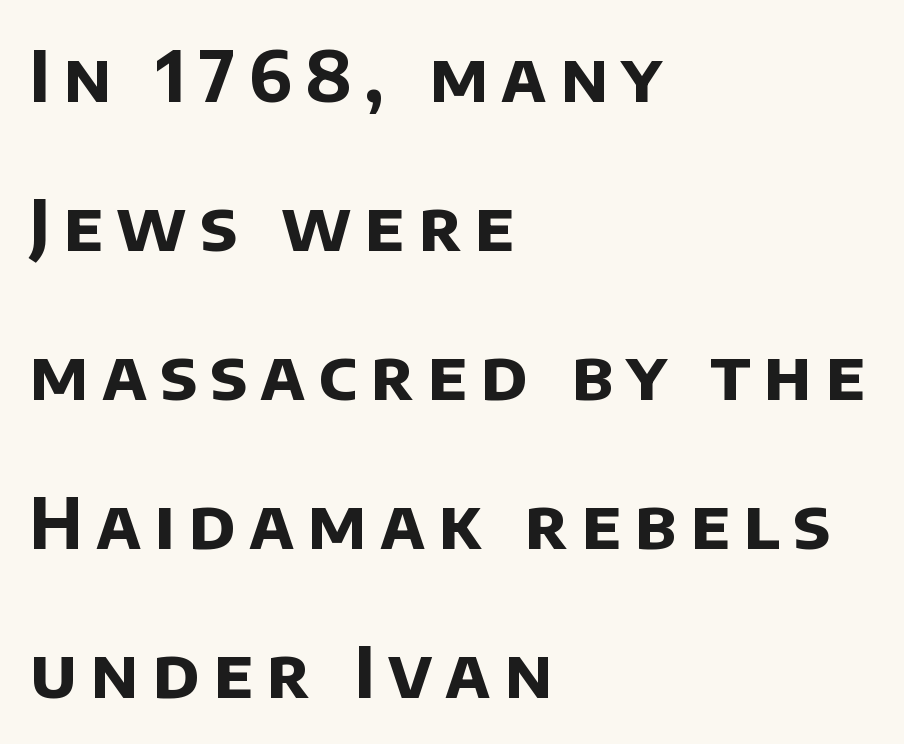
Caption: bold face, heavy strokes. Each letter keeps its own natural width here, so spacing adapts to shape. Has an underline been added? It has not. Students, observe: this is what heavily led, spacious text looks like. The rendering shows plain stroke endings on the letterforms — a sans-serif design. Every row of glyphs begins at an identical x-position on the left.
